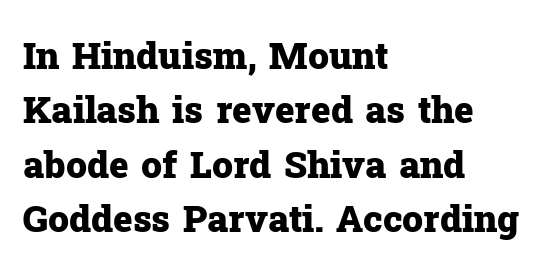
Each glyph is drawn with heavy, bold strokes. Whoever set this chose a conventional vertical rhythm. Here the glyphs are tracked normally, forming tight word shapes. The rendering uses natural spacing where letterforms have individual widths. Every stem runs plumb, perpendicular to the baseline.
